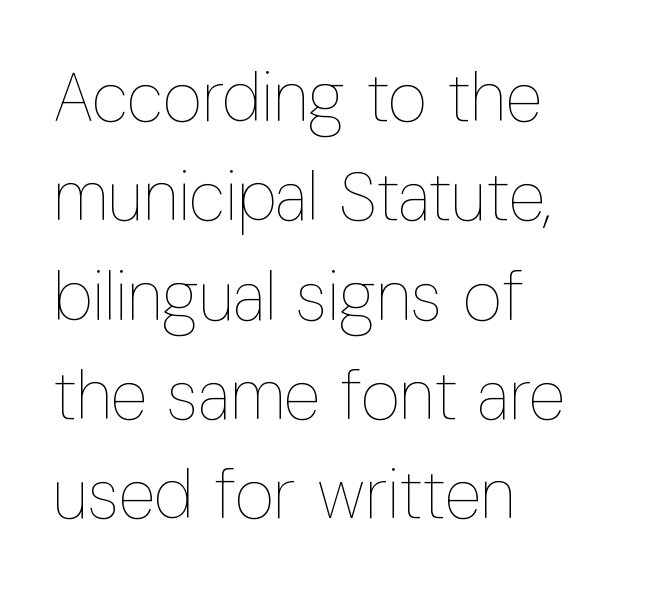
A classic flush-left, rag-right setting is used for this passage. Underlining? Definitely not there. Whoever set this chose a conventional vertical rhythm. The axis of the letterforms is exactly vertical. You could not count columns in this text — the font is proportionally spaced. The gaps between neighbouring characters are ordinary and unremarkable.
